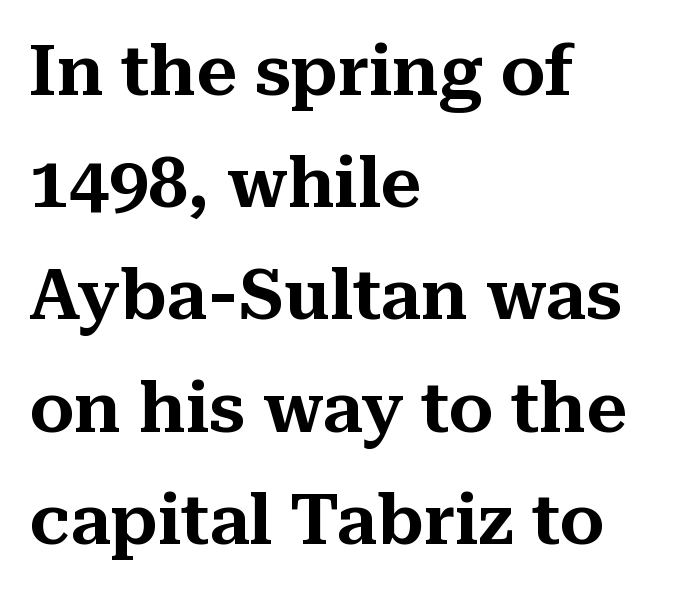
This block has exactly the height ordinary leading produces. The area under the type is left untouched. Look at the tracking — it's just the regular setting, nothing added. The lettering stays uniformly vertical, giving the passage a roman look. Serif or sans? Serif — the stroke terminals have little feet.
